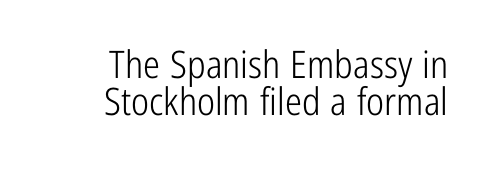
{"serif": "no", "italic": "no", "bold": "no", "weight": "light", "width": "condensed", "stroke_contrast": "low", "x_height": "medium", "monospaced": "no", "underline": "no", "align": "right", "line_spacing": "tight", "line_spacing_ratio": 0.97, "letter_spacing": "normal", "letter_spacing_em": 0.0, "glyph_px": 38}
